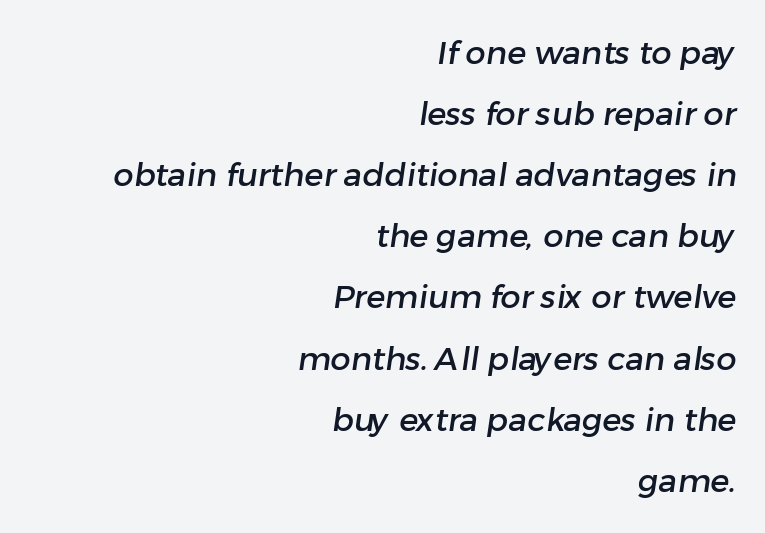
Every row of glyphs terminates at an identical x-position on the right. The lines are spread far apart with generous leading. Serif or sans? Sans — the stroke terminals are bare. Students, note that the glyphs here touch the page at normal intervals. A typesetter would call this proportional, since set widths differ per character.
